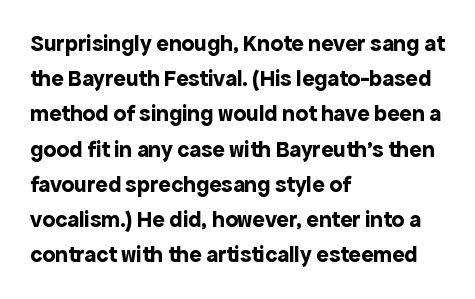
Each new line begins a customary step beneath the previous one. This rendering leaves character spacing at its baseline value. The lettering stays uniformly vertical, giving the passage a roman look. This rendering features lettering with no underline. A student would call this left alignment; a typographer would say flush left, rag right. Is the type bold? Yes — the strokes are clearly thick and heavy.
